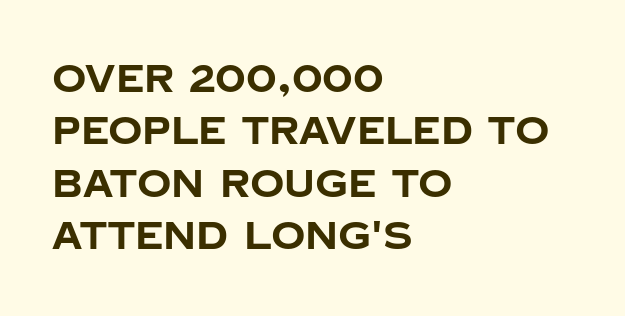
Q: Is the text bold? A: Yes.
Q: Is the text italic (slanted)? A: No, it is upright.
Q: Is the typeface a serif or a sans-serif typeface? A: Sans-serif.
Q: Is the text underlined? A: No.
Q: How is the paragraph aligned? A: Left-aligned.
Q: Is the spacing between letters normal or unusually wide? A: Normal.
Q: Is the spacing between lines tight, normal or loose? A: Normal.
Q: Width (condensed, normal, or wide)? A: Normal.
Q: Stroke contrast? A: Low.
Q: x-height? A: Large.
Q: Monospaced? A: No.
